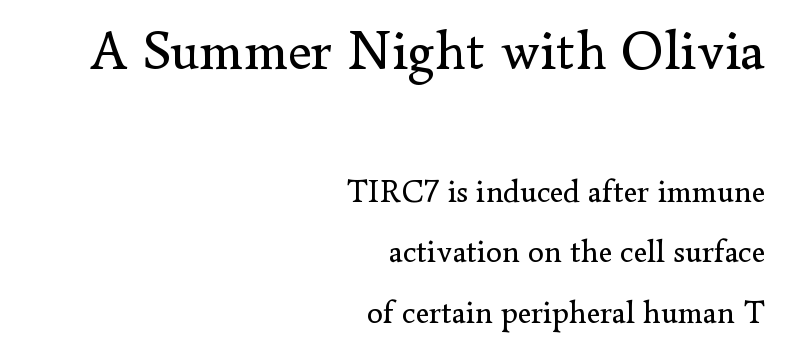
The image shows 56 px regular-weight serif type, upright; set right-aligned, line spacing 1.89x, normal letter spacing, not underlined; the first (top) block is 1.75x larger; low stroke contrast and a small x-height.
